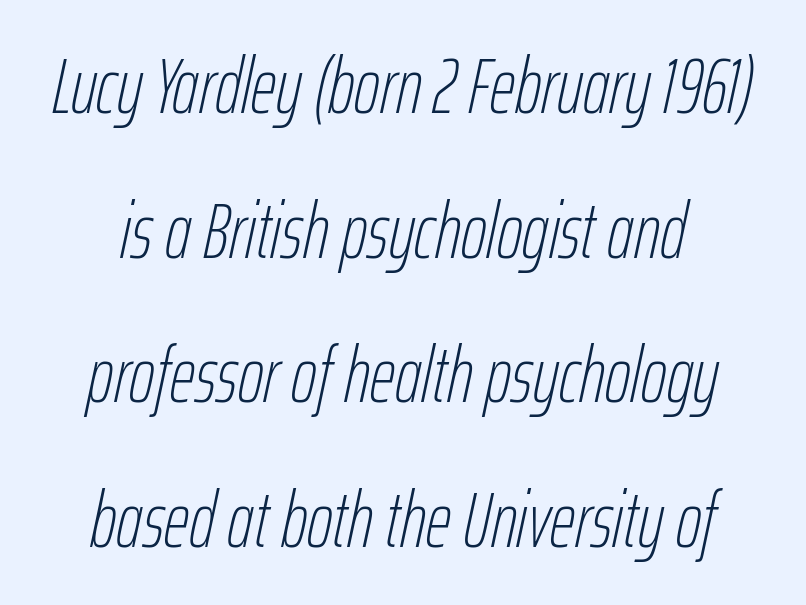
The setting favours the middle, as headings and verse often do. Any mark beneath the type? The region is blank. Does extra space separate the letters? No, they use regular spacing. Stem width sits at or under what a default text font uses. Would a proofreader flag this as italicized? Yes. These lines are rendered in a variable-pitch font.
